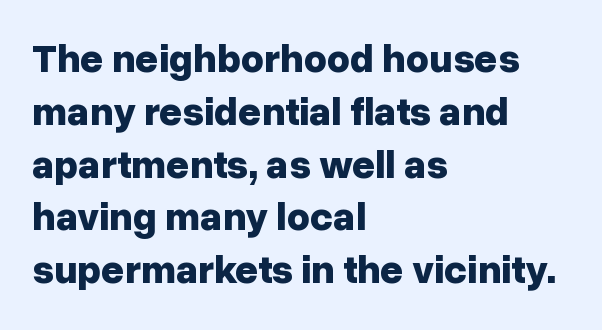
The image shows 40 px bold sans-serif type, upright; set left-aligned, normal line spacing (1.32x), normal letter spacing, not underlined; low stroke contrast and a medium x-height.
